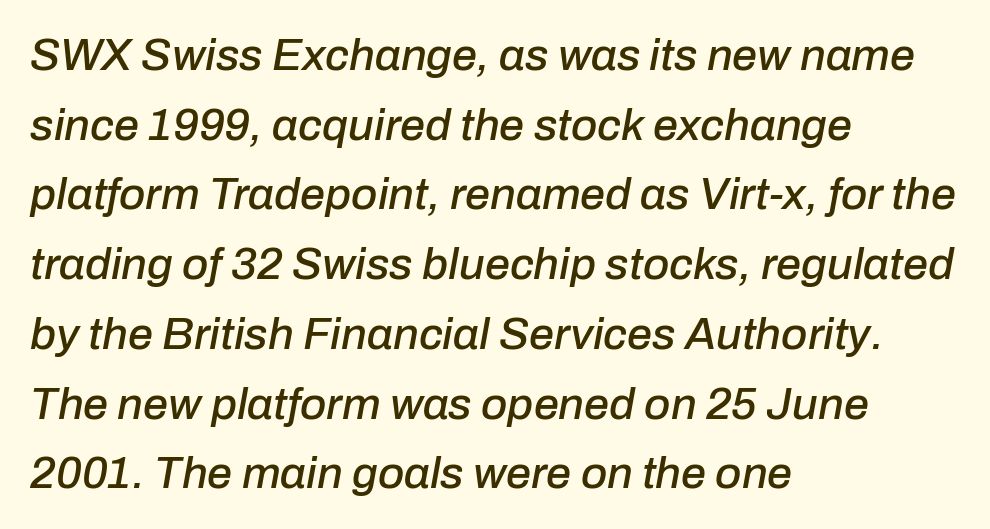
Q: Is the text italic (slanted)? A: Yes, it leans right by about 10 degrees.
Q: Is the text underlined? A: No.
Q: How is the paragraph aligned? A: Left-aligned.
Q: Is the spacing between letters normal or unusually wide? A: Normal.
Q: Is the spacing between lines tight, normal or loose? A: Normal.
Q: Width (condensed, normal, or wide)? A: Normal.
Q: Stroke contrast? A: Low.
Q: x-height? A: Medium.
Q: Monospaced? A: No.
